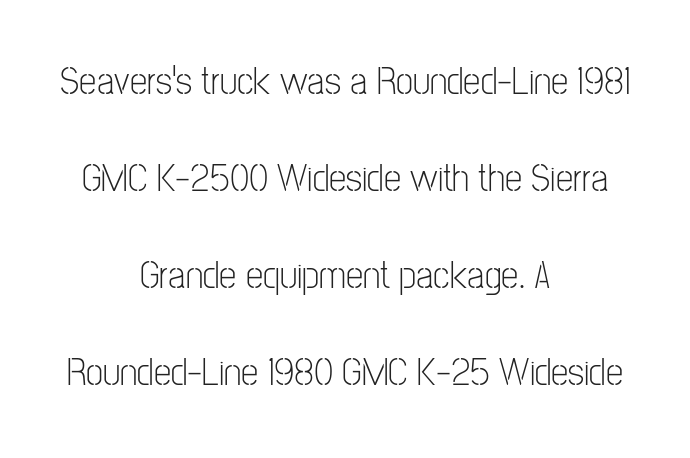
Q: Is the text bold? A: No.
Q: Is the text italic (slanted)? A: No, it is upright.
Q: Is the typeface a serif or a sans-serif typeface? A: Sans-serif.
Q: Is the text underlined? A: No.
Q: How is the paragraph aligned? A: Centered.
Q: Is the spacing between letters normal or unusually wide? A: Normal.
Q: Is the spacing between lines tight, normal or loose? A: Loose.
Q: Width (condensed, normal, or wide)? A: Condensed.
Q: Stroke contrast? A: Low.
Q: x-height? A: Medium.
Q: Monospaced? A: No.
